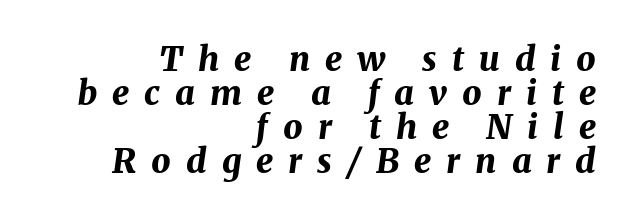
Proportional: the letters do not fall into vertical columns. Teacher's note: observe the even right margin — that is flush-right alignment. The tracking jumps out immediately: characters are airy and widely separated. The face used here has the dense, thick strokes of a bold. Observe the lean: these are italic letterforms. Check under the words: just untouched page.
